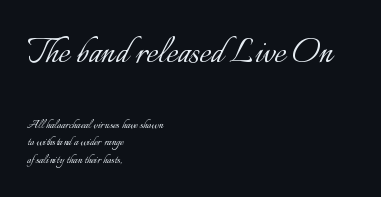
{"bold": "no", "weight": "light", "width": "normal", "stroke_contrast": "low", "x_height": "small", "monospaced": "no", "underline": "no", "align": "left", "line_spacing": "normal", "line_spacing_ratio": 1.26, "letter_spacing": "normal", "letter_spacing_em": 0.0, "larger_block": "first", "size_ratio": 3.07, "glyph_px": 43}
